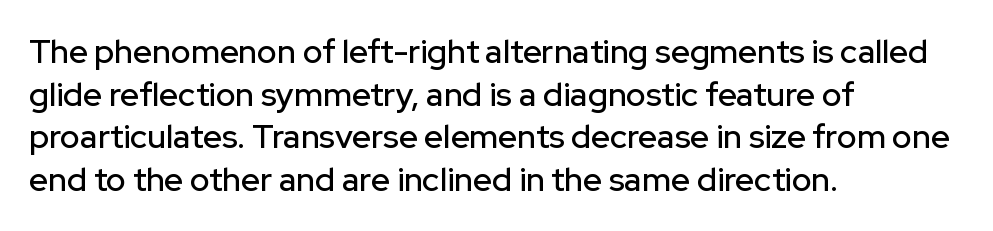
Q: Is the text italic (slanted)? A: No, it is upright.
Q: Is the typeface a serif or a sans-serif typeface? A: Sans-serif.
Q: Is the text underlined? A: No.
Q: How is the paragraph aligned? A: Left-aligned.
Q: Is the spacing between letters normal or unusually wide? A: Normal.
Q: Is the spacing between lines tight, normal or loose? A: Normal.
Q: Width (condensed, normal, or wide)? A: Normal.
Q: Stroke contrast? A: Low.
Q: x-height? A: Medium.
Q: Monospaced? A: No.
